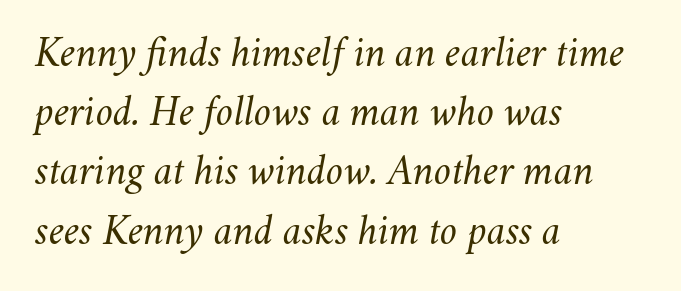
Q: Is the text bold? A: No.
Q: Is the text italic (slanted)? A: Yes, it leans right by about 11 degrees.
Q: Is the text underlined? A: No.
Q: How is the paragraph aligned? A: Left-aligned.
Q: Is the spacing between letters normal or unusually wide? A: Normal.
Q: Is the spacing between lines tight, normal or loose? A: Normal.
Q: Width (condensed, normal, or wide)? A: Normal.
Q: Stroke contrast? A: Medium.
Q: x-height? A: Small.
Q: Monospaced? A: No.
